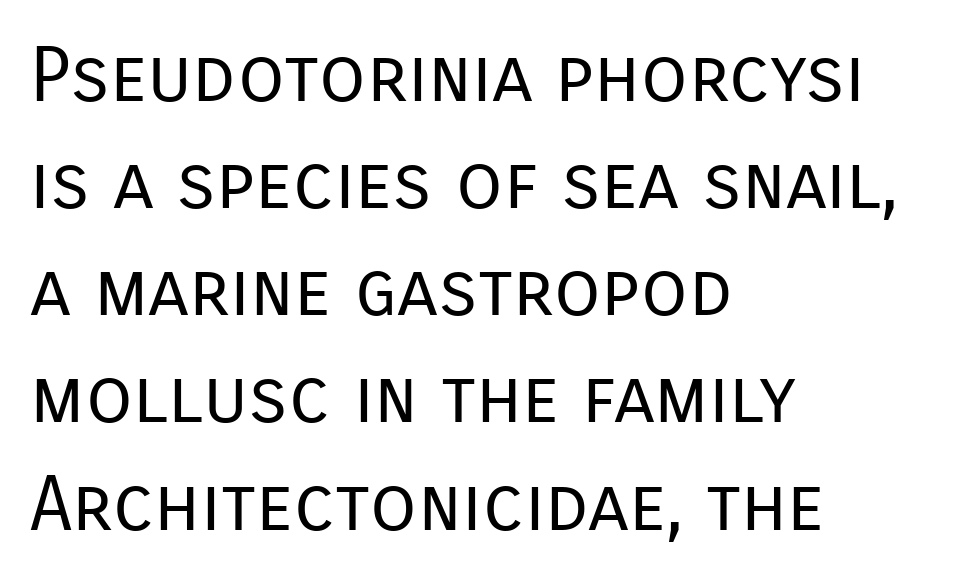
The image shows 76 px regular-weight sans-serif type, upright; set left-aligned, normal line spacing (1.41x), normal letter spacing, not underlined; low stroke contrast and a medium x-height.
